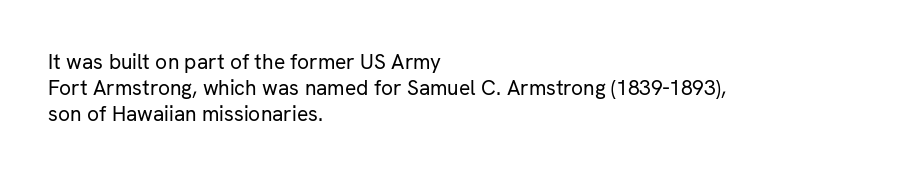
{"italic": "no", "bold": "no", "underline": "no", "align": "left", "line_spacing_ratio": 1.23, "letter_spacing": "normal", "letter_spacing_em": 0.0, "glyph_px": 21}
